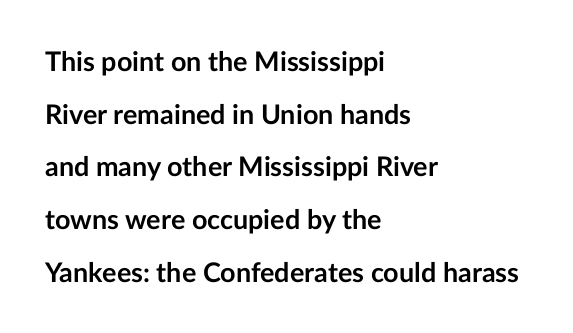
The text block is weighted toward the left margin, trailing off unevenly rightward. Each glyph is drawn with heavy, bold strokes. Default kerning and tracking; the words read as compact shapes. How would I describe the line gaps? Wide and relaxed.
